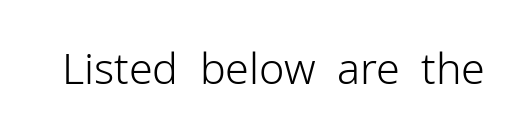
The lettering holds an erect, upright posture throughout. Summary of weight: not heavy and not bold. What stands out about the letter spacing? Nothing — it is the standard amount. The space beneath each line is pristine and unruled.
